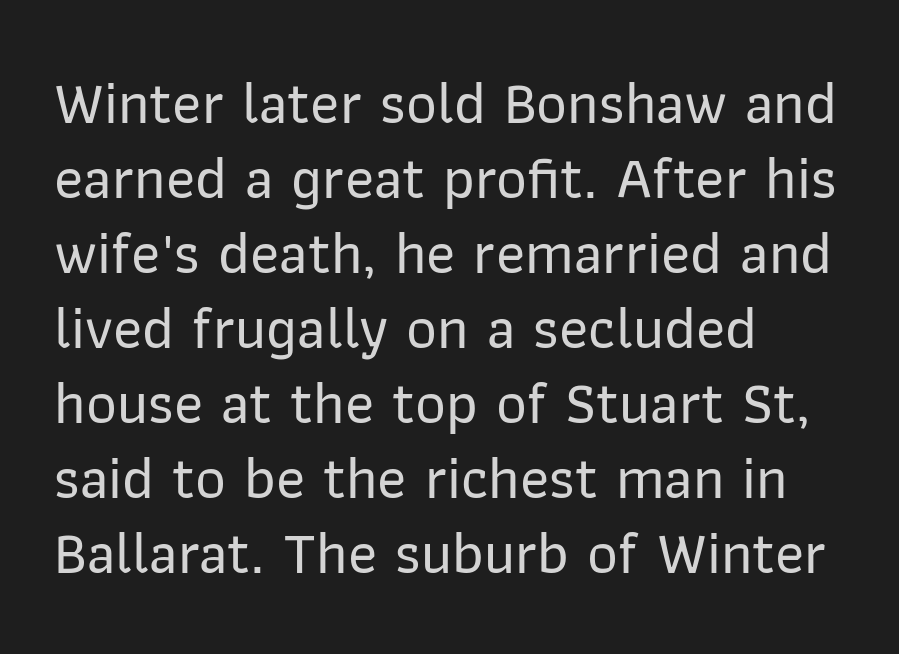
Q: Is the text italic (slanted)? A: No, it is upright.
Q: Is the typeface a serif or a sans-serif typeface? A: Sans-serif.
Q: Is the text underlined? A: No.
Q: How is the paragraph aligned? A: Left-aligned.
Q: Is the spacing between letters normal or unusually wide? A: Normal.
Q: Is the spacing between lines tight, normal or loose? A: Normal.
Q: Width (condensed, normal, or wide)? A: Normal.
Q: Stroke contrast? A: Low.
Q: x-height? A: Medium.
Q: Monospaced? A: No.
